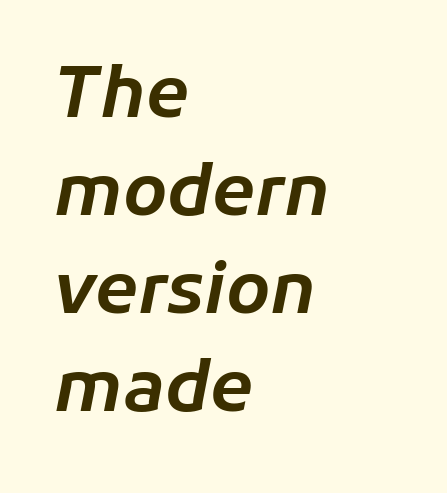
The image shows 70 px text type, italic (leaning right); set left-aligned, normal line spacing (1.4x), normal letter spacing, not underlined; low stroke contrast and a medium x-height.
